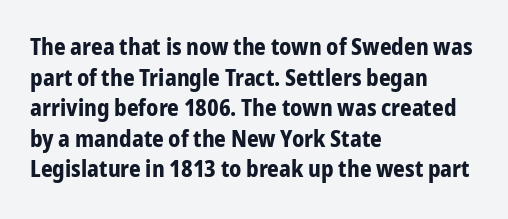
The image shows 23 px bold type, upright; set left-aligned, normal line spacing (1.33x), normal letter spacing, not underlined.
